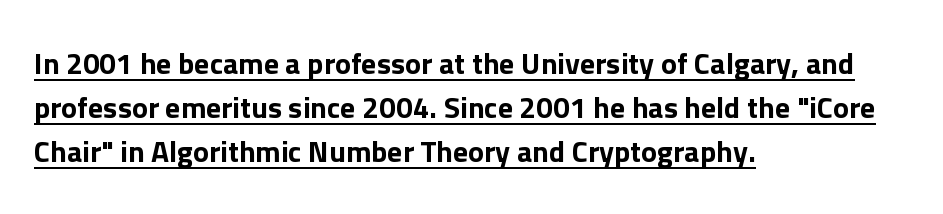
A sans-serif font was chosen for this passage. Proportional: the letters do not fall into vertical columns. Inter-character spacing is left at the font's built-in metrics. This is the regular roman posture of the typeface. In terms of leading, this rendering sits right in the middle.
